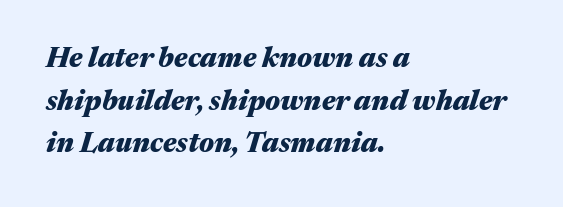
In terms of posture, this sample is oblique. Teacher's note: observe the even left margin — that is flush-left alignment. A typesetter would call this leading conventional body-copy spacing. Spacing verdict: proportional, widths tailored to each character.
